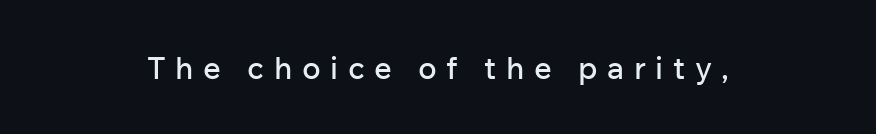
Q: Is the text italic (slanted)? A: No, it is upright.
Q: Is the typeface a serif or a sans-serif typeface? A: Sans-serif.
Q: Is the text underlined? A: No.
Q: How is the paragraph aligned? A: Centered.
Q: Is the spacing between letters normal or unusually wide? A: Unusually wide.
Q: Width (condensed, normal, or wide)? A: Normal.
Q: Stroke contrast? A: Low.
Q: x-height? A: Medium.
Q: Monospaced? A: No.
